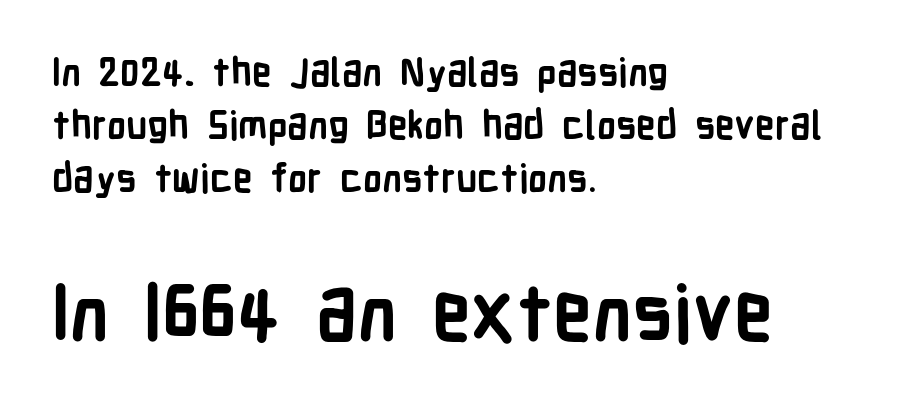
{"serif": "no", "italic": "no", "bold": "yes", "weight": "semibold", "width": "condensed", "stroke_contrast": "low", "x_height": "medium", "monospaced": "no", "underline": "no", "align": "left", "line_spacing": "normal", "line_spacing_ratio": 1.36, "letter_spacing": "normal", "letter_spacing_em": 0.0, "larger_block": "second", "size_ratio": 2.0, "glyph_px": 78}
